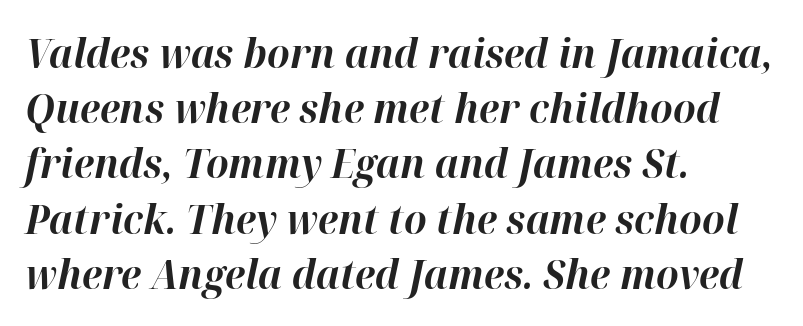
Q: Is the text bold? A: Yes.
Q: Is the text italic (slanted)? A: Yes, it leans right by about 12 degrees.
Q: Is the text underlined? A: No.
Q: How is the paragraph aligned? A: Left-aligned.
Q: Is the spacing between letters normal or unusually wide? A: Normal.
Q: Is the spacing between lines tight, normal or loose? A: Normal.
Q: Width (condensed, normal, or wide)? A: Normal.
Q: Stroke contrast? A: High.
Q: x-height? A: Medium.
Q: Monospaced? A: No.
